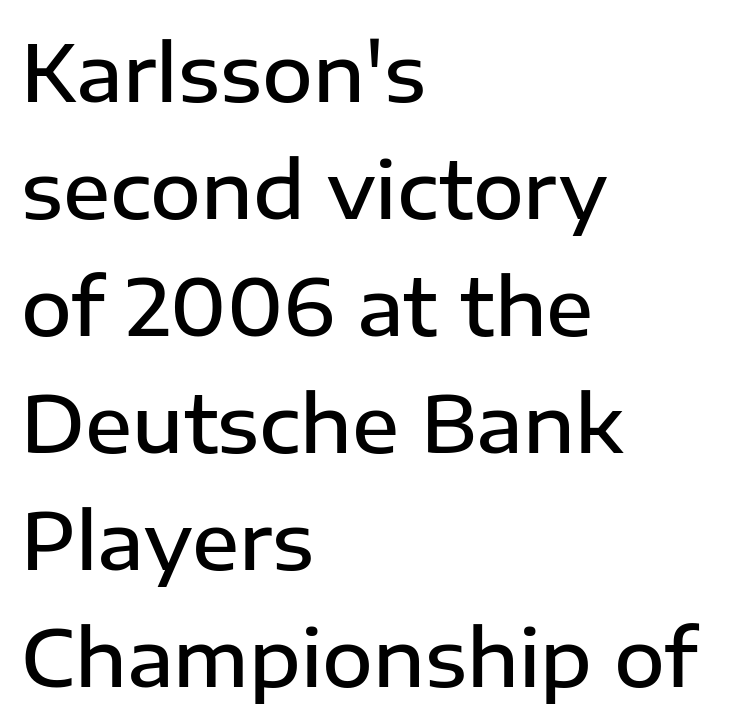
{"serif": "no", "italic": "no", "bold": "semi", "weight": "semibold", "width": "normal", "stroke_contrast": "low", "x_height": "medium", "monospaced": "no", "underline": "no", "align": "left", "line_spacing": "normal", "line_spacing_ratio": 1.5, "letter_spacing": "normal", "letter_spacing_em": 0.0, "glyph_px": 78}
